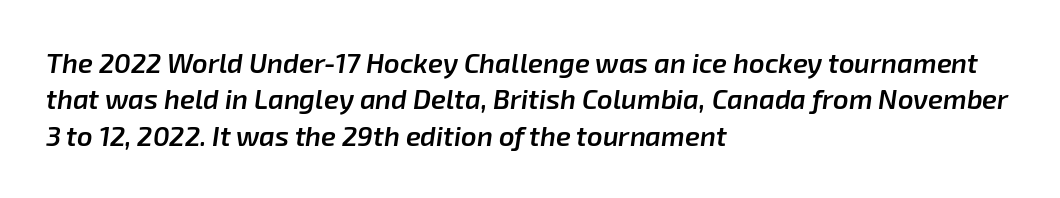
The image shows 27 px text type, italic (leaning right); set left-aligned, normal line spacing (1.35x), normal letter spacing, not underlined.
